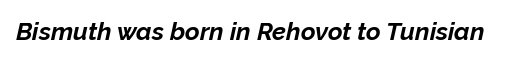
Letters rest on an invisible, unmarked baseline. Compared with typical body copy, the letter spacing here is the same. Rendered with sloped, italic letterforms. Students, this is bold: see how much ink each stroke carries.
